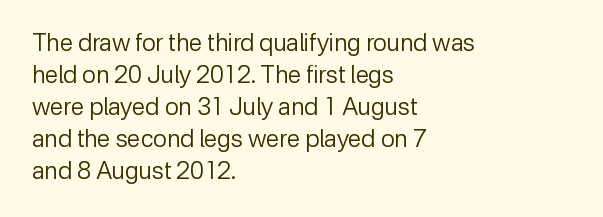
A bare baseline throughout the passage. Does the lettering tilt? It doesn't — this is upright. Leftover space on each line is placed entirely after the last word. Regarding leading, the lines here are spaced in the standard way. Inter-character spacing is left at the font's built-in metrics. Compared with a typical body face, this is equally light or lighter still.
